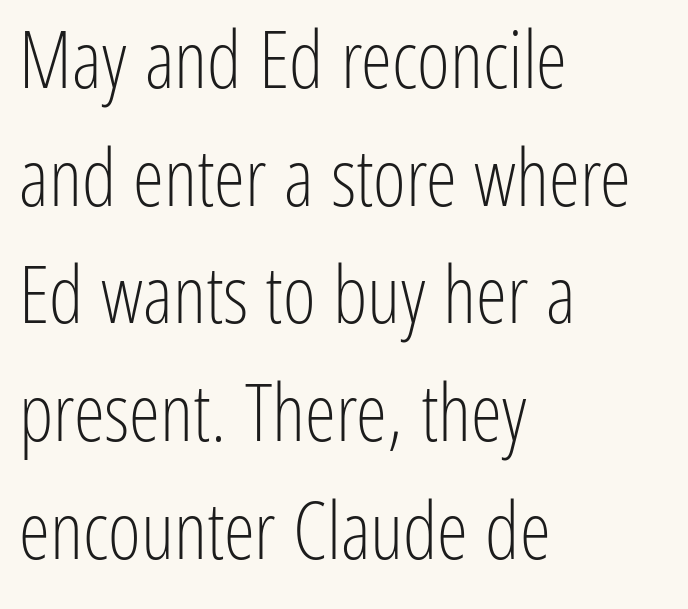
Summary of weight: not heavy and not bold. The strip under each line holds only bare page. The passage shown is typed in a proportional face where columns would drift. Does extra space separate the letters? No, they use regular spacing. This block has exactly the height ordinary leading produces.
